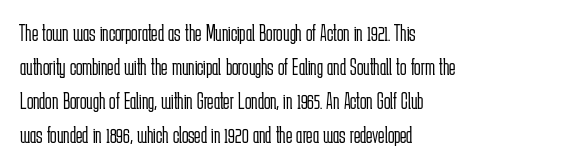
The image shows 24 px text type, upright; set left-aligned, normal line spacing (1.42x), normal letter spacing, not underlined.
